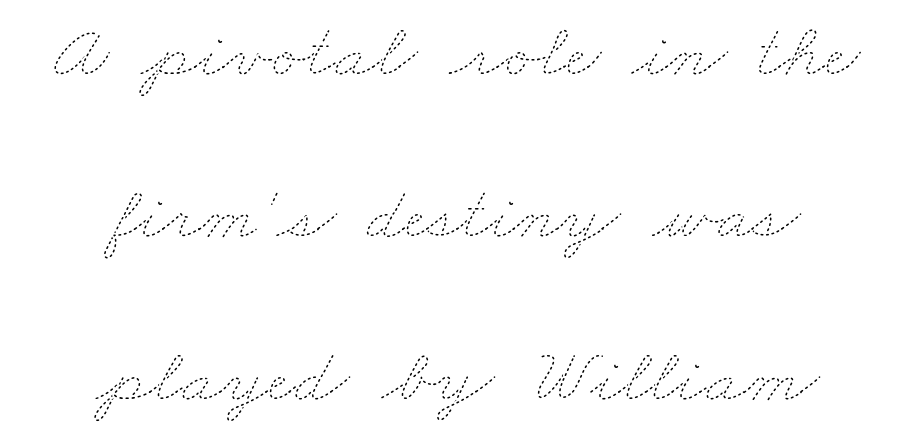
Interline gaps are noticeably wide in this sample. Words appear dense and cohesive because spacing is normal. The passage shown is not underscored anywhere. Summary of weight: not heavy and not bold. The rendering uses natural spacing where letterforms have individual widths.
